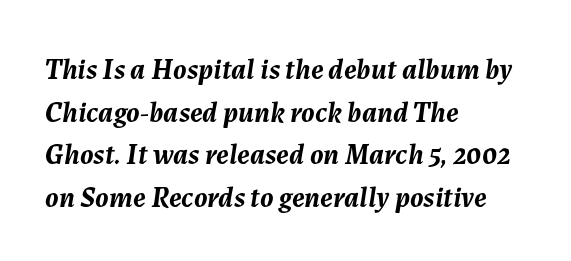
The image shows 29 px semibold type, italic (leaning right); set left-aligned, normal line spacing (1.47x), normal letter spacing, not underlined; medium stroke contrast and a medium x-height.
